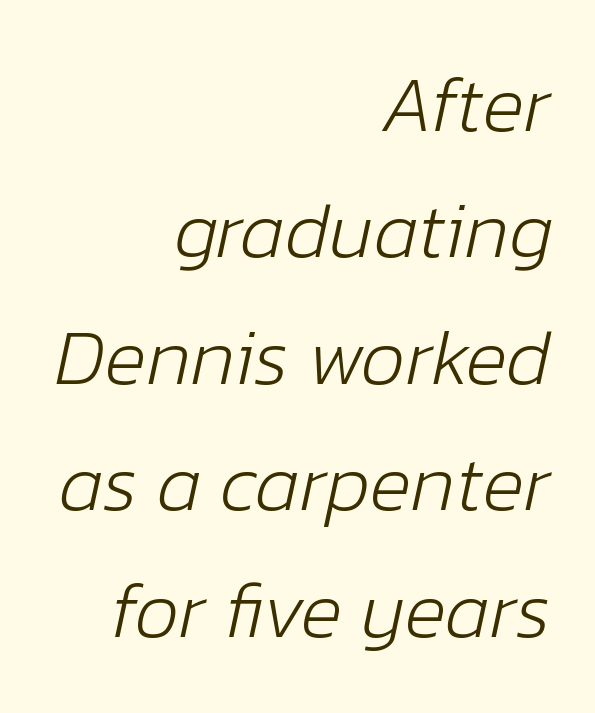
{"italic": "yes", "lean": "right", "slant_degrees": 12, "bold": "no", "weight": "light", "width": "normal", "stroke_contrast": "low", "x_height": "medium", "monospaced": "no", "underline": "no", "align": "right", "line_spacing": "normal", "line_spacing_ratio": 1.6, "letter_spacing": "normal", "letter_spacing_em": 0.0, "glyph_px": 79}
